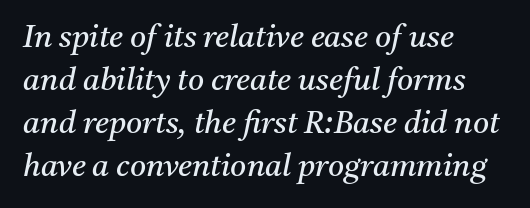
This reads as an unemphasized weight, regular at the heaviest. This sample has the flowing, uneven cadence of proportional lettering. Students, observe: this is what conventionally led text looks like. The rag falls on the right side of this text block. Descenders hang freely into open space. The type family on display is of the serif kind.
